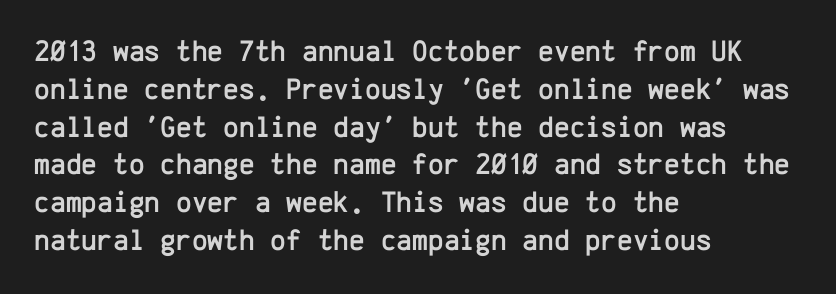
{"serif": "no", "italic": "no", "width": "normal", "stroke_contrast": "low", "x_height": "medium", "monospaced": "yes", "underline": "no", "align": "left", "line_spacing": "normal", "line_spacing_ratio": 1.26, "letter_spacing": "normal", "letter_spacing_em": 0.0, "glyph_px": 30}
